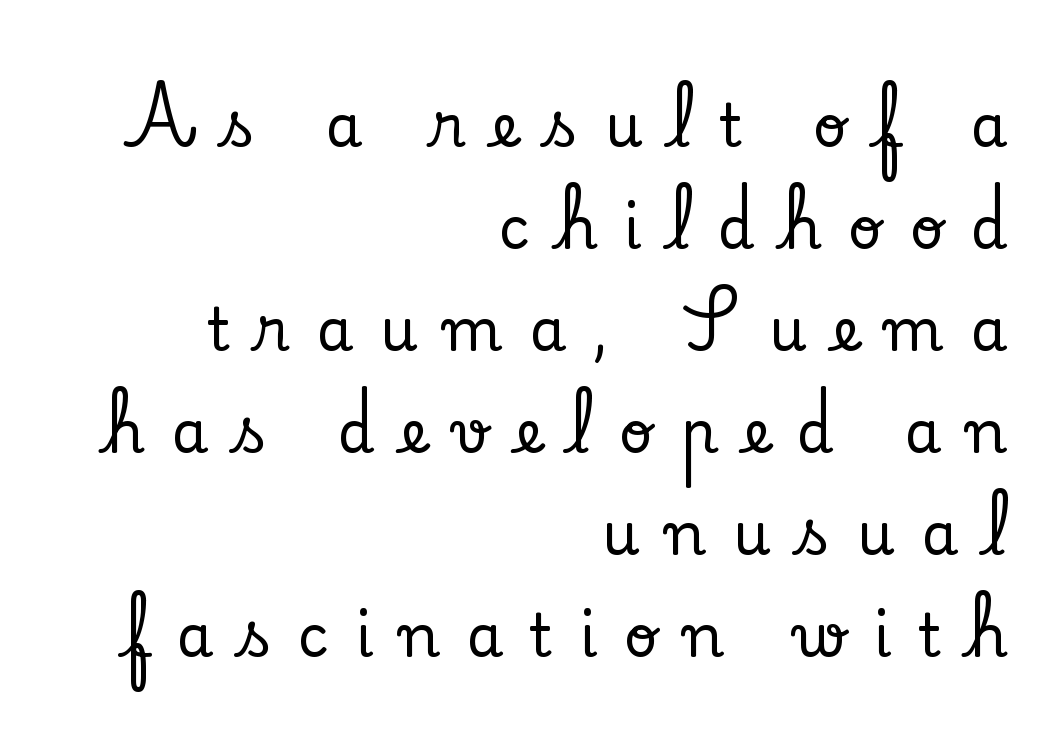
Spacing verdict: proportional, widths tailored to each character. The space beneath each line is pristine and unruled. This is the regular roman posture of the typeface. Right-aligned paragraph, ragged on the left. Honestly, the letter spacing is so wide it's the main thing you notice.
